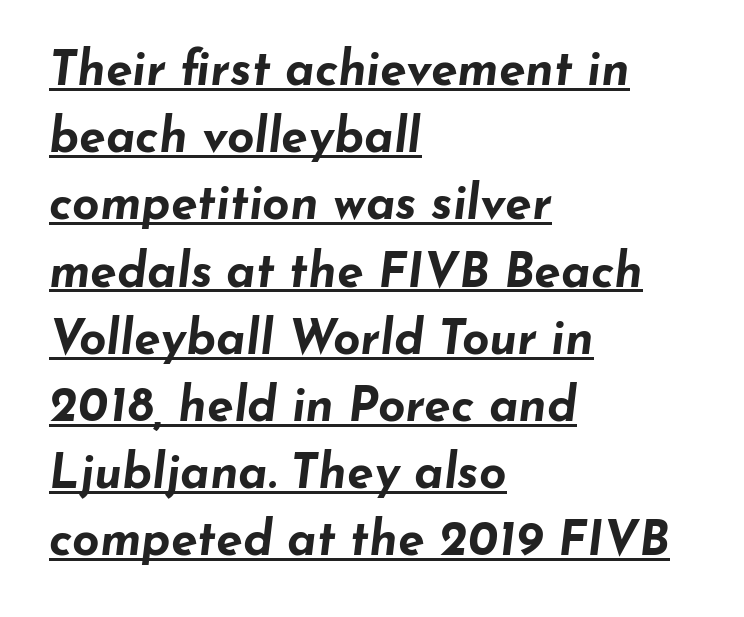
Words appear dense and cohesive because spacing is normal. Summary of weight: heavy, a full bold. These characters rest on top of a visible drawn line. Proportional: the letters do not fall into vertical columns. Each new line begins a customary step beneath the previous one.
